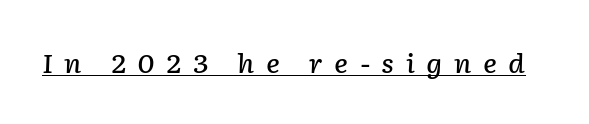
Tracking here is generous; glyphs stand well apart from one another. These characters rest on top of a visible drawn line. In terms of posture, this sample is oblique. Bold? Not quite — semibold, heavier than regular but stopping short.
